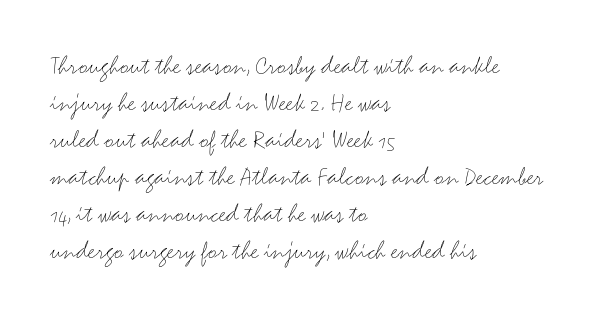
Reading down the block, your eye returns to a fixed left position each line. The rendering uses a moderate line-height, typical for paragraphs. This is not heavy type; no bold has been used. Any mark beneath the type? The region is blank. Each word holds together tightly as a unit, with standard inter-letter gaps.
